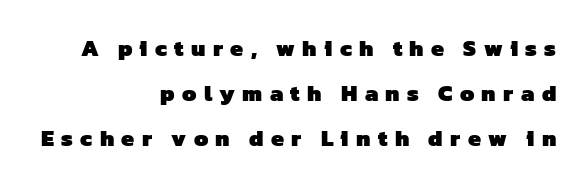
Q: Is the text bold? A: Yes.
Q: Is the text underlined? A: No.
Q: How is the paragraph aligned? A: Right-aligned.
Q: Is the spacing between letters normal or unusually wide? A: Unusually wide.
Q: Is the spacing between lines tight, normal or loose? A: Loose.
